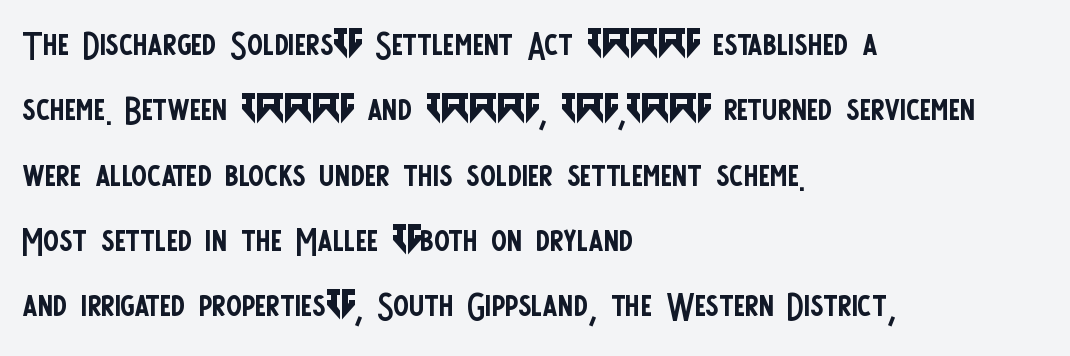
{"serif": "no", "italic": "no", "bold": "no", "weight": "regular", "width": "condensed", "stroke_contrast": "low", "x_height": "large", "monospaced": "no", "underline": "no", "align": "left", "line_spacing": "normal", "line_spacing_ratio": 1.39, "letter_spacing": "normal", "letter_spacing_em": 0.0, "glyph_px": 47}
